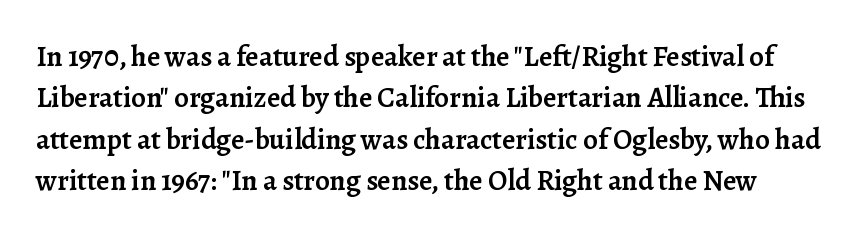
Q: Is the text bold? A: Semi-bold.
Q: Is the text italic (slanted)? A: No, it is upright.
Q: Is the typeface a serif or a sans-serif typeface? A: Serif.
Q: Is the text underlined? A: No.
Q: Is the spacing between letters normal or unusually wide? A: Normal.
Q: Is the spacing between lines tight, normal or loose? A: Normal.
Q: Width (condensed, normal, or wide)? A: Normal.
Q: Stroke contrast? A: Low.
Q: x-height? A: Medium.
Q: Monospaced? A: No.
